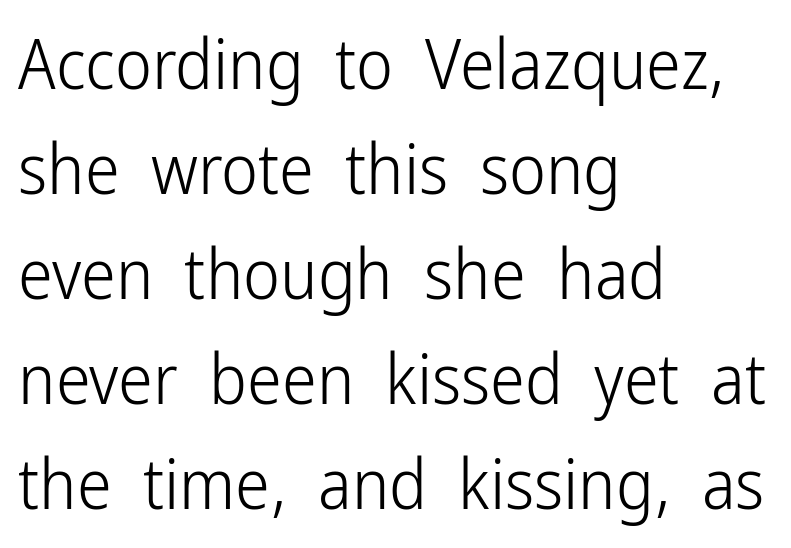
Q: Is the text bold? A: No.
Q: Is the text italic (slanted)? A: No, it is upright.
Q: Is the typeface a serif or a sans-serif typeface? A: Sans-serif.
Q: Is the text underlined? A: No.
Q: How is the paragraph aligned? A: Left-aligned.
Q: Is the spacing between letters normal or unusually wide? A: Normal.
Q: Is the spacing between lines tight, normal or loose? A: Normal.
Q: Width (condensed, normal, or wide)? A: Condensed.
Q: Stroke contrast? A: Low.
Q: x-height? A: Medium.
Q: Monospaced? A: No.
